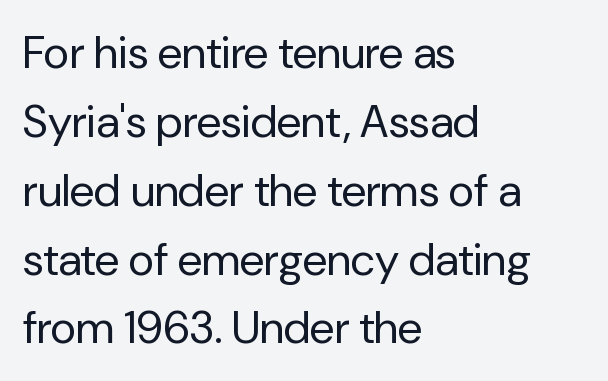
Type without underlining. These lines are rendered in a variable-pitch font. Reading down the column, the eye jumps a familiar distance to each next line. Caption: multi-line text, flush left, ragged right.
